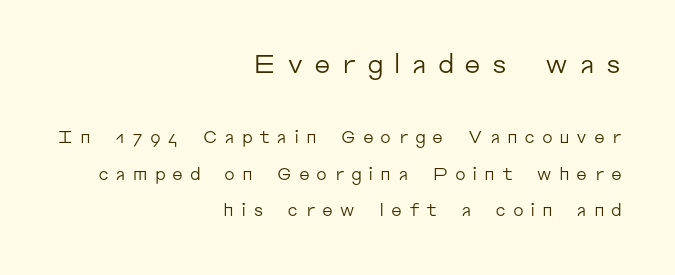
The rendering anchors every line to the right-hand side. These lines were composed using upright roman letters. The weight would be labelled regular, book, light, or lighter still. You could only call the tracking loose — the letters float apart. Widely set lines give the paragraph a tall, airy silhouette.
